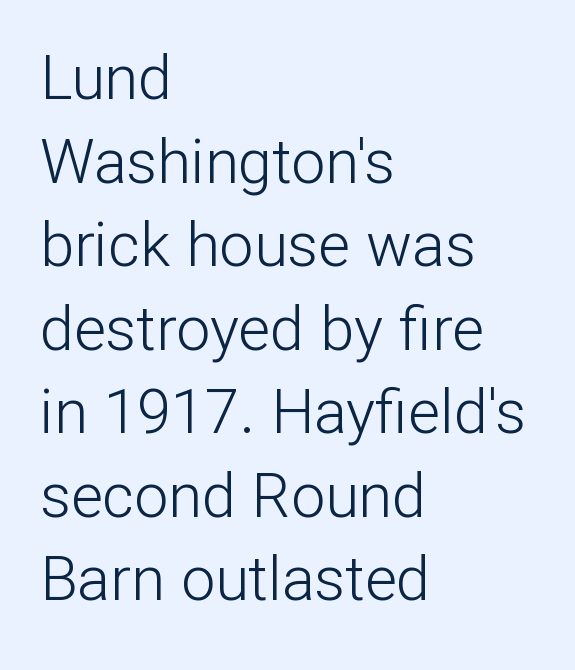
{"serif": "no", "italic": "no", "bold": "no", "weight": "light", "width": "normal", "stroke_contrast": "low", "x_height": "medium", "monospaced": "no", "underline": "no", "align": "left", "line_spacing": "normal", "line_spacing_ratio": 1.37, "letter_spacing": "normal", "letter_spacing_em": 0.0, "glyph_px": 61}
